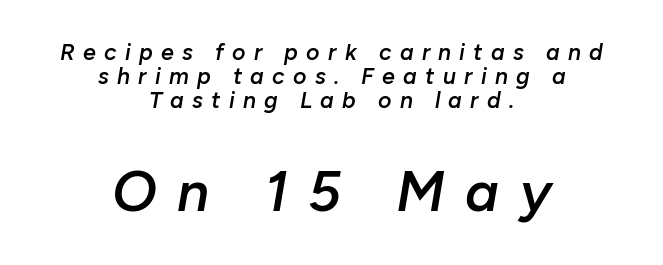
Caption: multi-line text, centered on the measure. You could barely slide anything between these rows. These lines are rendered in a variable-pitch font. Character size in the trailing block exceeds that of the leading block. Rendered with sloped, italic letterforms.
